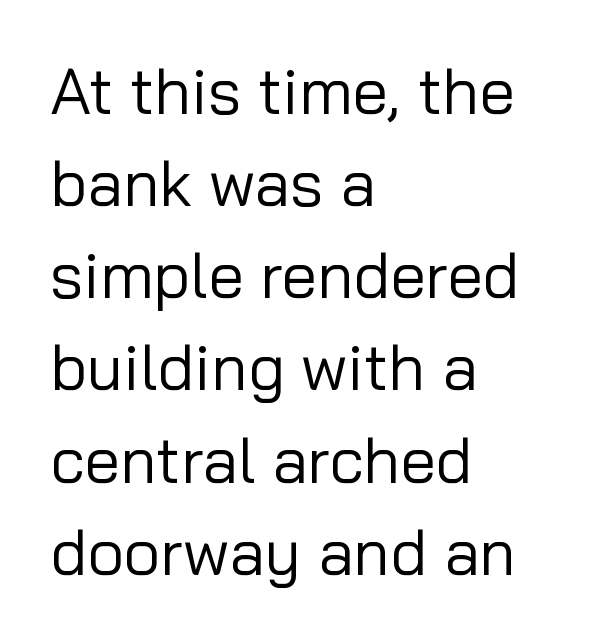
The image shows 64 px regular-weight sans-serif type, upright; set left-aligned, normal line spacing (1.44x), normal letter spacing, not underlined; low stroke contrast and a medium x-height.
